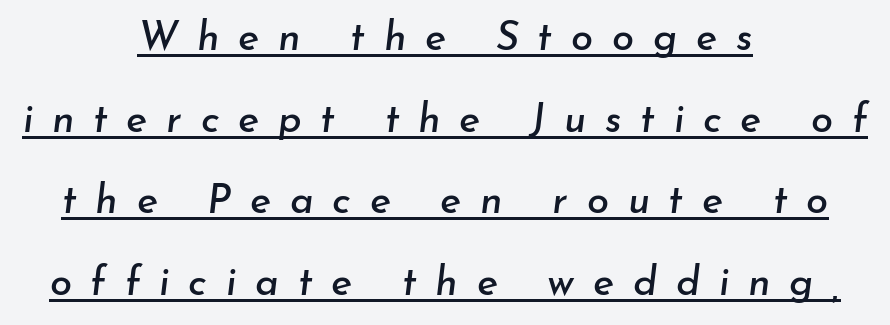
{"italic": "yes", "lean": "right", "slant_degrees": 7, "width": "normal", "stroke_contrast": "low", "x_height": "small", "monospaced": "no", "underline": "yes", "align": "center", "line_spacing": "loose", "line_spacing_ratio": 2.04, "letter_spacing": "wide", "letter_spacing_em": 0.47, "glyph_px": 40}
